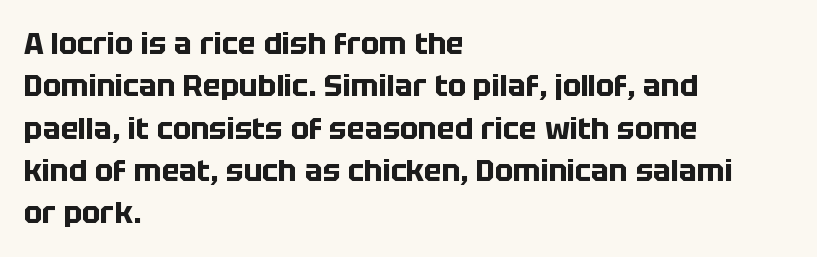
{"serif": "no", "italic": "no", "bold": "yes", "weight": "bold", "width": "normal", "stroke_contrast": "low", "x_height": "large", "monospaced": "no", "underline": "no", "align": "left", "line_spacing": "normal", "line_spacing_ratio": 1.41, "letter_spacing": "normal", "letter_spacing_em": 0.0, "glyph_px": 30}
